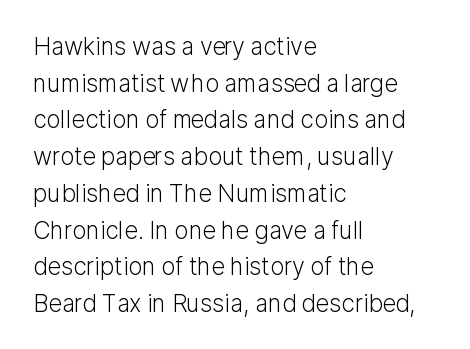
The image shows 24 px text type, upright; set left-aligned, normal line spacing (1.53x), normal letter spacing, not underlined.
